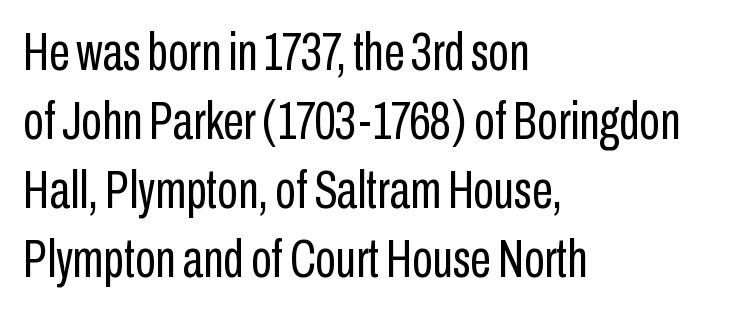
The image shows 53 px regular-weight, condensed sans-serif type, upright; set left-aligned, normal line spacing (1.3x), normal letter spacing, not underlined; low stroke contrast and a medium x-height.
